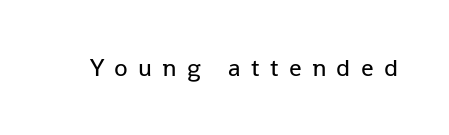
{"italic": "no", "bold": "no", "underline": "no", "letter_spacing": "wide", "letter_spacing_em": 0.41, "glyph_px": 25}
